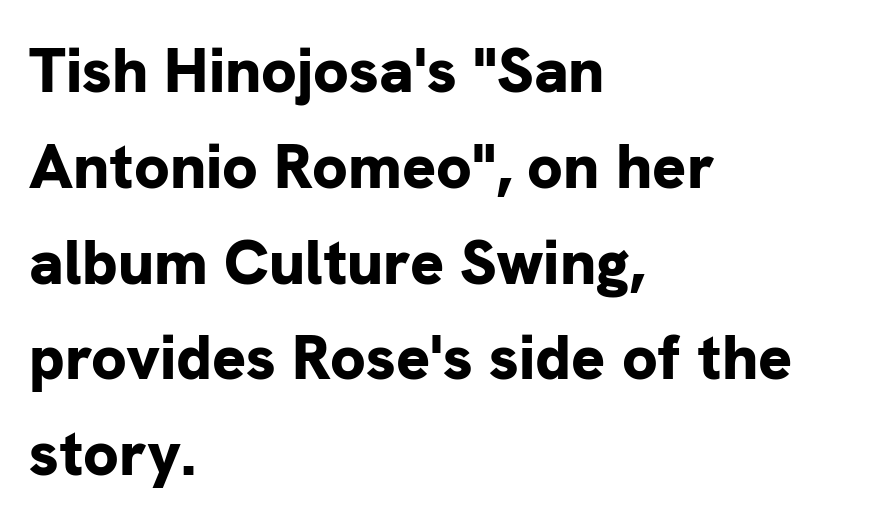
{"serif": "no", "italic": "no", "bold": "yes", "weight": "bold", "width": "normal", "stroke_contrast": "low", "x_height": "medium", "monospaced": "no", "underline": "no", "align": "left", "line_spacing": "normal", "line_spacing_ratio": 1.52, "letter_spacing": "normal", "letter_spacing_em": 0.0, "glyph_px": 63}
